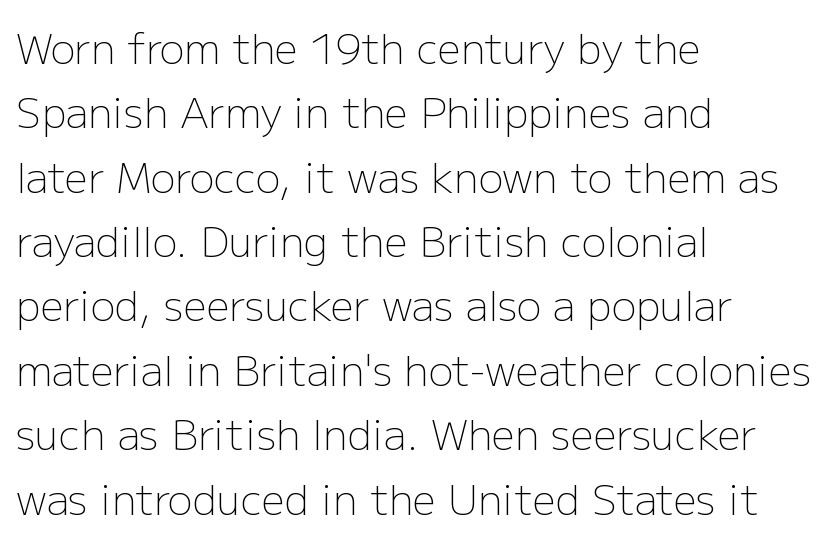
If you drew a line through each stem, it would be perfectly vertical. Examine the stroke ends and you'll find no serifs. Type without underlining. Counters stay open thanks to moderate or lighter strokes. Line starts are locked; line ends wander.
